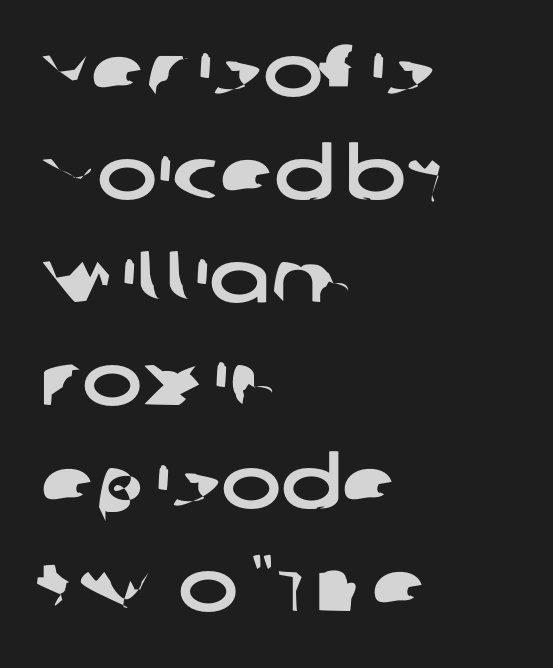
Q: Is the typeface a serif or a sans-serif typeface? A: Sans-serif.
Q: Is the text underlined? A: No.
Q: How is the paragraph aligned? A: Left-aligned.
Q: Is the spacing between letters normal or unusually wide? A: Normal.
Q: Is the spacing between lines tight, normal or loose? A: Normal.
Q: Width (condensed, normal, or wide)? A: Wide.
Q: Stroke contrast? A: Low.
Q: x-height? A: Large.
Q: Monospaced? A: No.
